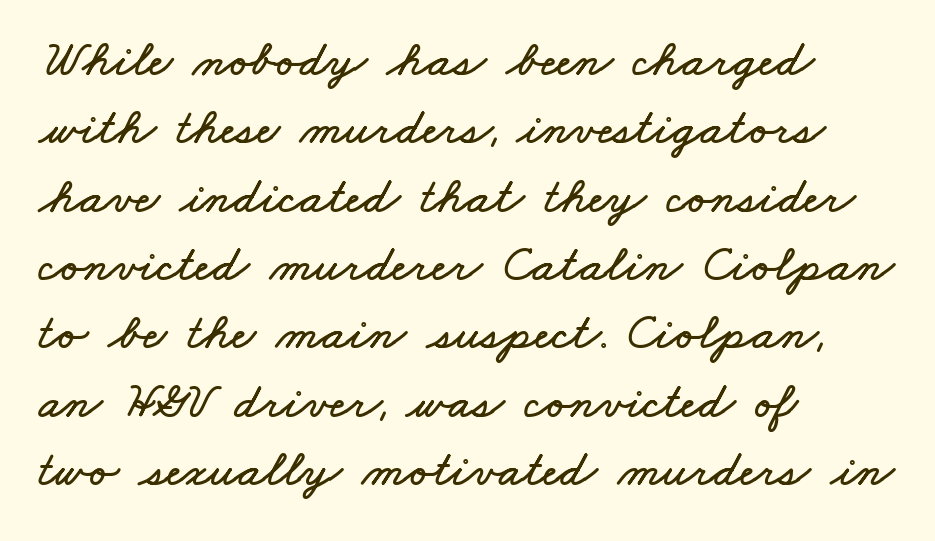
The image shows 51 px wide type; set left-aligned, normal line spacing (1.34x), normal letter spacing, not underlined; low stroke contrast and a small x-height.
